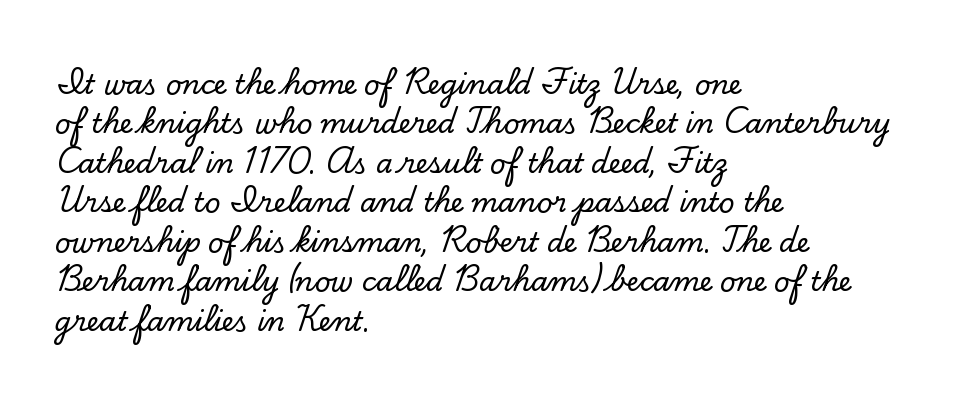
Q: Is the text italic (slanted)? A: Yes.
Q: Is the text underlined? A: No.
Q: How is the paragraph aligned? A: Left-aligned.
Q: Is the spacing between letters normal or unusually wide? A: Normal.
Q: Is the spacing between lines tight, normal or loose? A: Normal.
